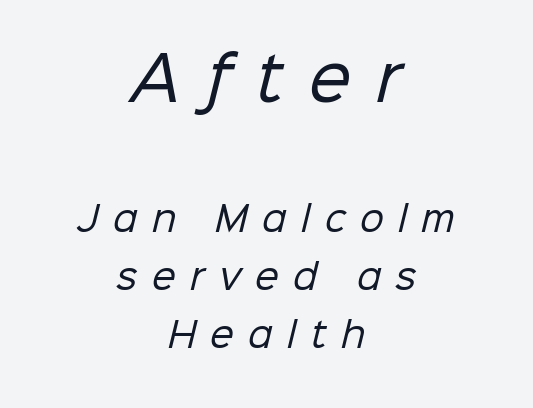
This is not heavy type; no bold has been used. Rule under the text: the space is simply empty. Compared with typical body copy, the letter spacing here is much looser. Do the characters align in a grid? No, the font is proportional.
